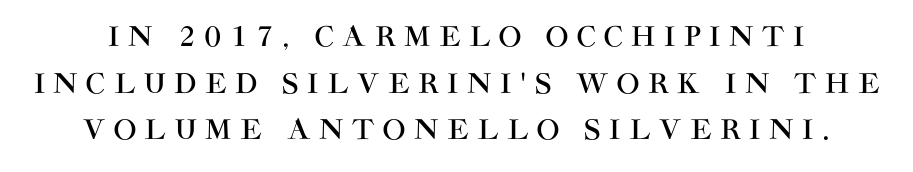
Look at the tracking — it's clearly loosened, letters drifting apart. Ordinary non-slanted type is in use. Underlining? Definitely not there.
